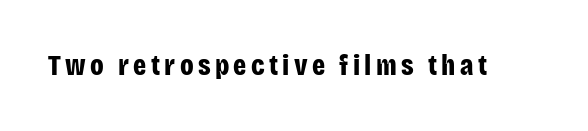
Q: Is the text bold? A: Yes.
Q: Is the text italic (slanted)? A: No, it is upright.
Q: Is the typeface a serif or a sans-serif typeface? A: Sans-serif.
Q: Is the text underlined? A: No.
Q: Width (condensed, normal, or wide)? A: Condensed.
Q: Stroke contrast? A: Low.
Q: x-height? A: Large.
Q: Monospaced? A: No.
